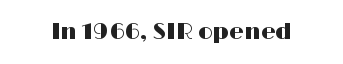
Q: Is the text italic (slanted)? A: No, it is upright.
Q: Is the text underlined? A: No.
Q: Is the spacing between letters normal or unusually wide? A: Normal.
